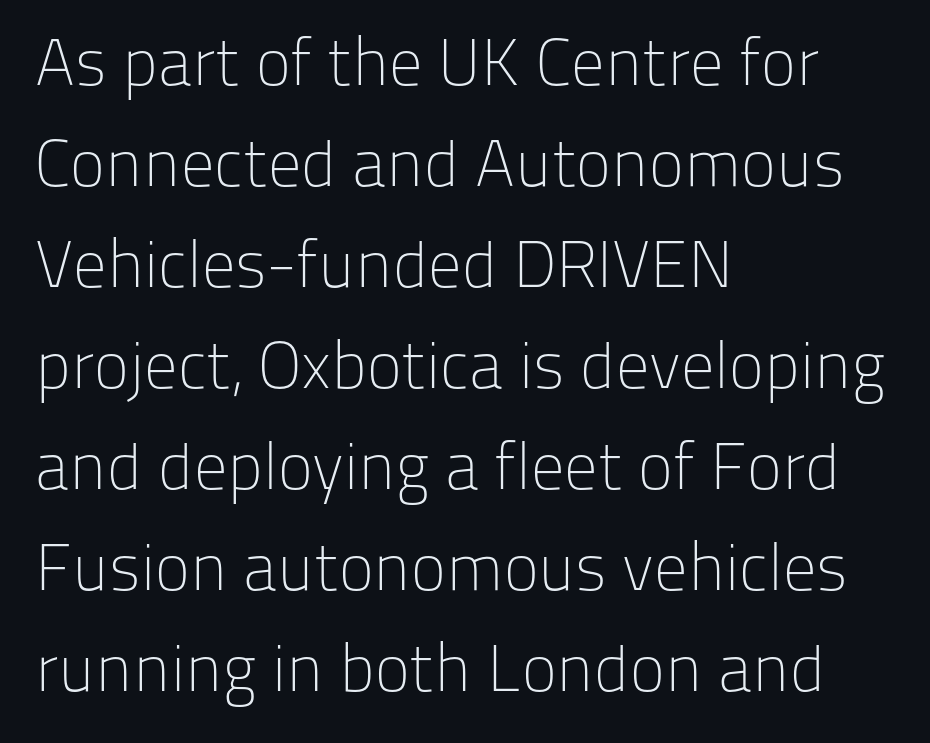
{"serif": "no", "italic": "no", "bold": "no", "weight": "light", "width": "normal", "stroke_contrast": "low", "x_height": "medium", "monospaced": "no", "underline": "no", "align": "left", "line_spacing": "normal", "line_spacing_ratio": 1.53, "letter_spacing": "normal", "letter_spacing_em": 0.0, "glyph_px": 66}
